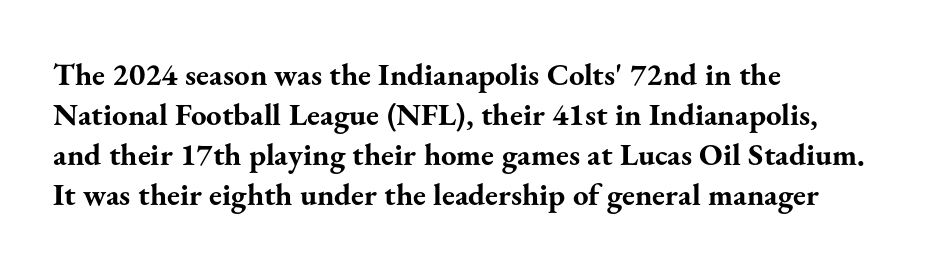
The image shows 31 px bold serif type, upright; set left-aligned, normal line spacing (1.29x), normal letter spacing, not underlined; medium stroke contrast and a small x-height.
